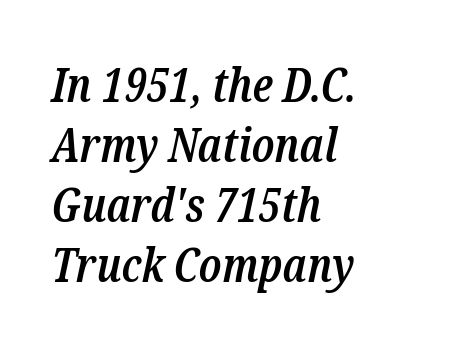
{"serif": "yes", "italic": "yes", "lean": "right", "slant_degrees": 12, "bold": "semi", "weight": "semibold", "width": "condensed", "stroke_contrast": "low", "x_height": "medium", "monospaced": "no", "underline": "no", "align": "left", "line_spacing": "normal", "line_spacing_ratio": 1.28, "letter_spacing": "normal", "letter_spacing_em": 0.0, "glyph_px": 47}
